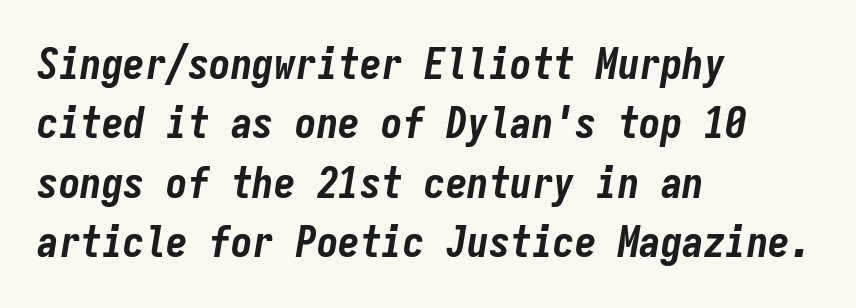
Plenty of ink on the page — the face is bold. Rows of type keep a routine distance in the vertical direction. Letter spacing: default. Do the characters align in a grid? Yes, the font is monospaced. Notice how the stems are inclined rather than vertical — that's the hallmark of italics.
